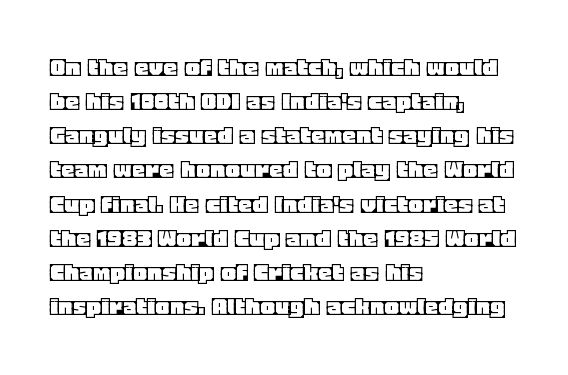
Q: Is the text italic (slanted)? A: No, it is upright.
Q: Is the text underlined? A: No.
Q: How is the paragraph aligned? A: Left-aligned.
Q: Is the spacing between letters normal or unusually wide? A: Normal.
Q: Width (condensed, normal, or wide)? A: Normal.
Q: x-height? A: Large.
Q: Monospaced? A: No.
